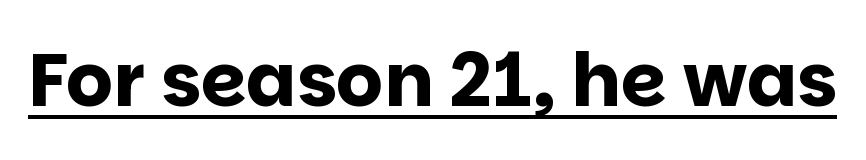
The face used here is proportionally spaced, like ordinary book or web type. A typesetter would call this zero additional tracking. The passage shown is typeset with a sans-serif family. Glance below the letters and you will spot a drawn line.
